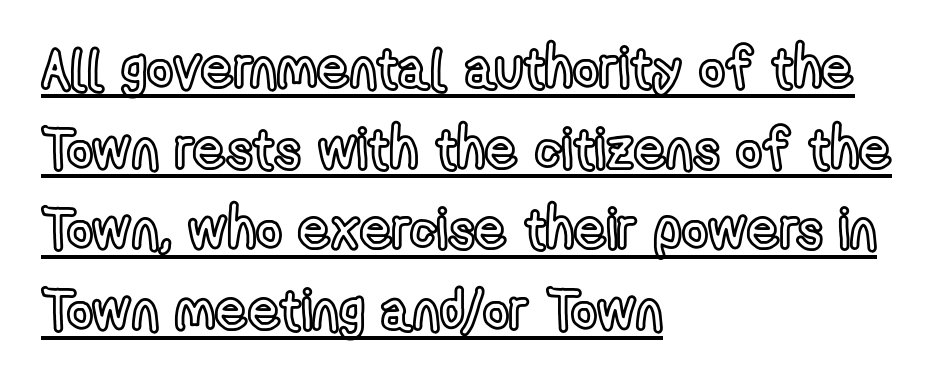
The lettering stays uniformly vertical, giving the passage a roman look. Horizontally, the lines are justified to the leading edge only. A typographer would call this underscored text. Summary of vertical rhythm: regular, with standard interline spacing.
